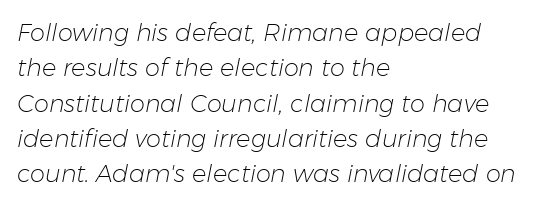
This rendering leaves character spacing at its baseline value. Tall strokes in this sample are angled rather than plumb. Anything drawn beneath the words? Only blank space. Stroke thickness stays within the range of a standard reading face or lighter. Compared with typical paragraphs, the rows here are spaced about the same. The lines are quadded left.
